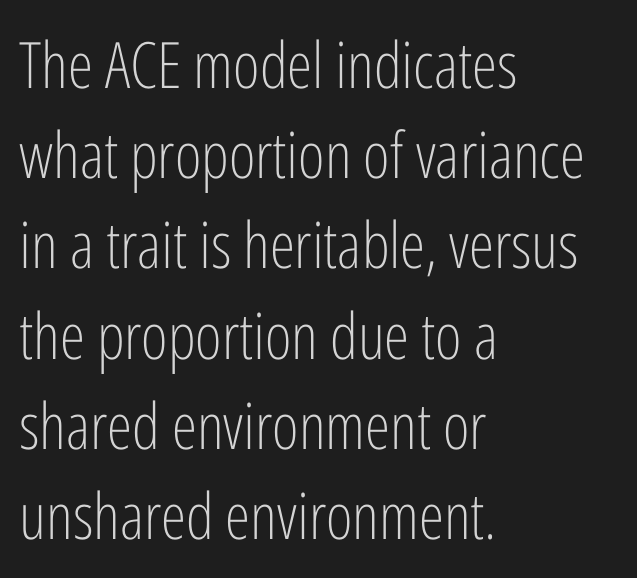
Q: Is the text bold? A: No.
Q: Is the text italic (slanted)? A: No, it is upright.
Q: Is the typeface a serif or a sans-serif typeface? A: Sans-serif.
Q: Is the text underlined? A: No.
Q: How is the paragraph aligned? A: Left-aligned.
Q: Is the spacing between letters normal or unusually wide? A: Normal.
Q: Is the spacing between lines tight, normal or loose? A: Normal.
Q: Width (condensed, normal, or wide)? A: Condensed.
Q: Stroke contrast? A: Low.
Q: x-height? A: Medium.
Q: Monospaced? A: No.
